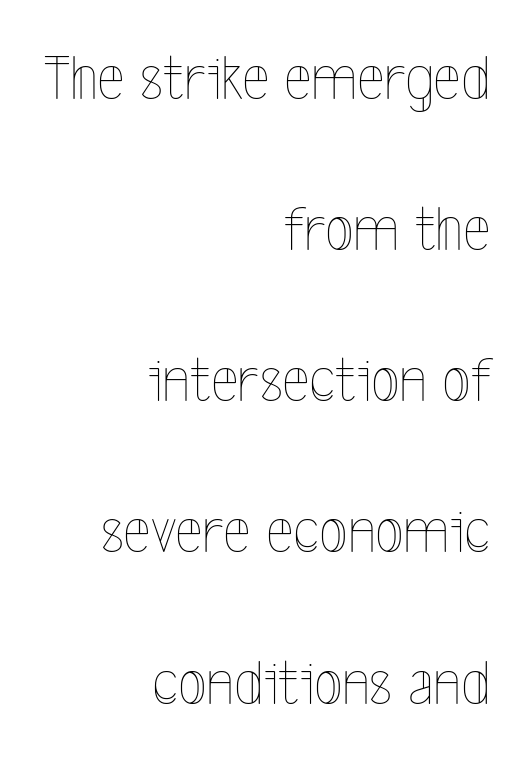
The image shows 66 px thin, condensed type, upright; set right-aligned, loose line spacing (2.29x), normal letter spacing, not underlined; a medium x-height.
